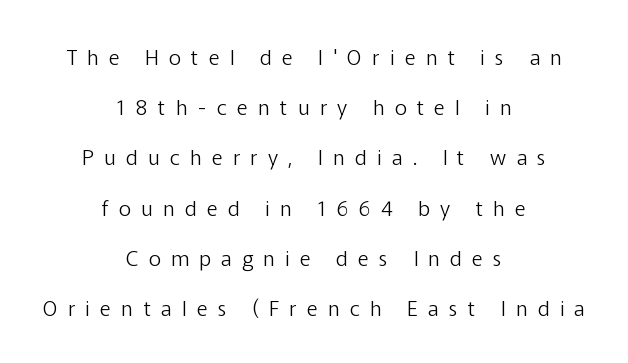
Q: Is the text bold? A: No.
Q: Is the text italic (slanted)? A: No, it is upright.
Q: Is the text underlined? A: No.
Q: How is the paragraph aligned? A: Centered.
Q: Is the spacing between letters normal or unusually wide? A: Unusually wide.
Q: Is the spacing between lines tight, normal or loose? A: Loose.
